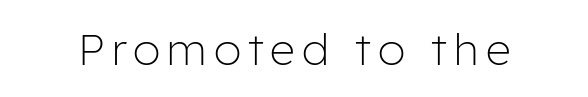
{"serif": "no", "italic": "no", "bold": "no", "weight": "light", "width": "normal", "stroke_contrast": "low", "x_height": "medium", "monospaced": "no", "underline": "no", "glyph_px": 44}
